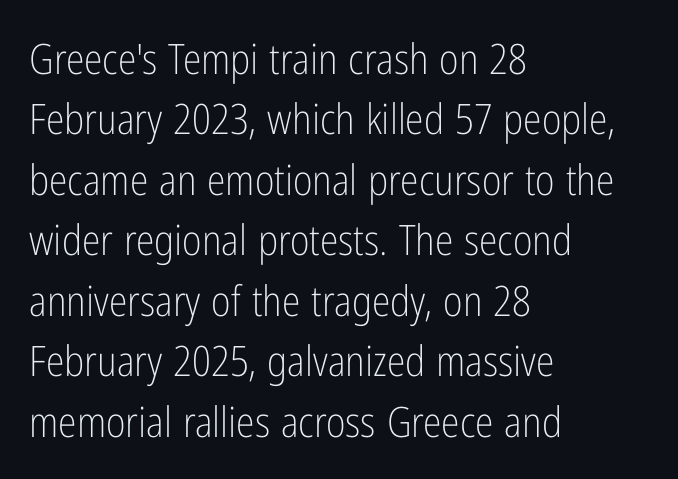
Words appear dense and cohesive because spacing is normal. Regular leading. Each letter keeps its own natural width here, so spacing adapts to shape. The characters are drawn with everyday or finer stroke widths.
